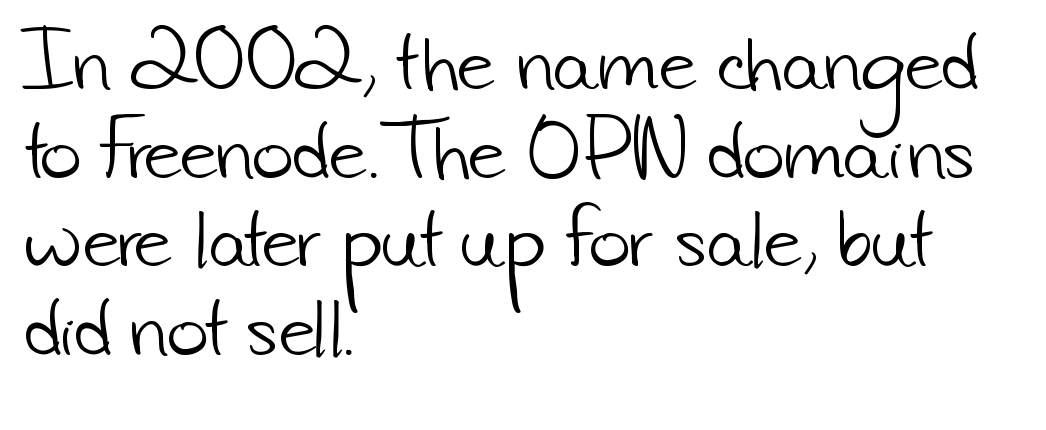
The gap between lines stays unmarked. Leading: standard. The lines in this sample share a left origin and differ only in where they stop. The line texture is even and compact thanks to regular tracking. The face used here is a sans, in the tradition of grotesques and geometrics.
